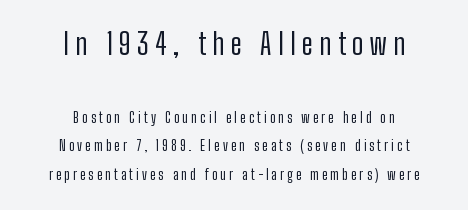
The image shows 29 px regular-weight, condensed sans-serif type, upright; set centered, loose line spacing (2.05x), unusually wide letter spacing (+0.22 em), not underlined; the first (top) block is 2.07x larger; low stroke contrast and a medium x-height.
